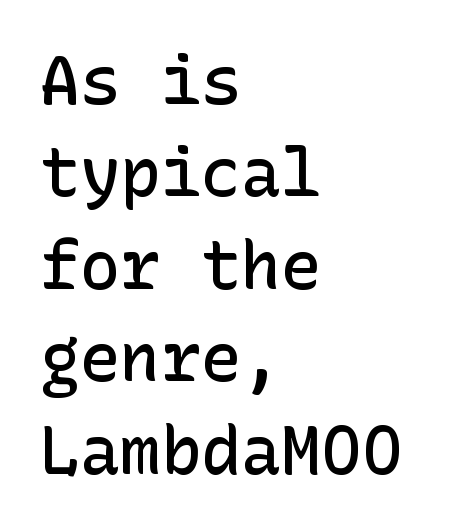
Quick note: underline off. Each letter's strokes conclude bluntly, with no projecting serifs. Look at the tracking — it's just the regular setting, nothing added. Upright lettering throughout. In CSS terms this would be text-align: left. Is the type bold? Partly — it's a semibold, heavier than regular but not fully bold.
